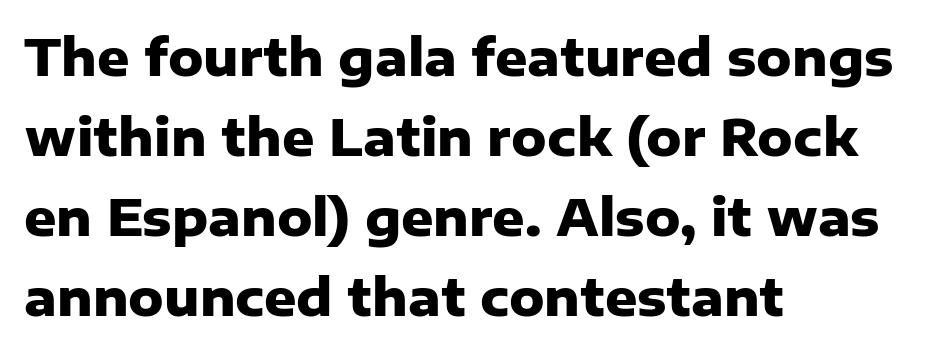
Q: Is the text bold? A: Yes.
Q: Is the text italic (slanted)? A: No, it is upright.
Q: Is the typeface a serif or a sans-serif typeface? A: Sans-serif.
Q: Is the text underlined? A: No.
Q: How is the paragraph aligned? A: Left-aligned.
Q: Is the spacing between letters normal or unusually wide? A: Normal.
Q: Is the spacing between lines tight, normal or loose? A: Normal.
Q: Width (condensed, normal, or wide)? A: Normal.
Q: Stroke contrast? A: Low.
Q: x-height? A: Medium.
Q: Monospaced? A: No.
